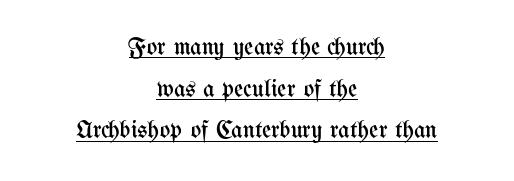
{"italic": "no", "bold": "no", "underline": "yes", "align": "center", "line_spacing": "normal", "line_spacing_ratio": 1.67, "letter_spacing": "normal", "letter_spacing_em": 0.0, "glyph_px": 25}
